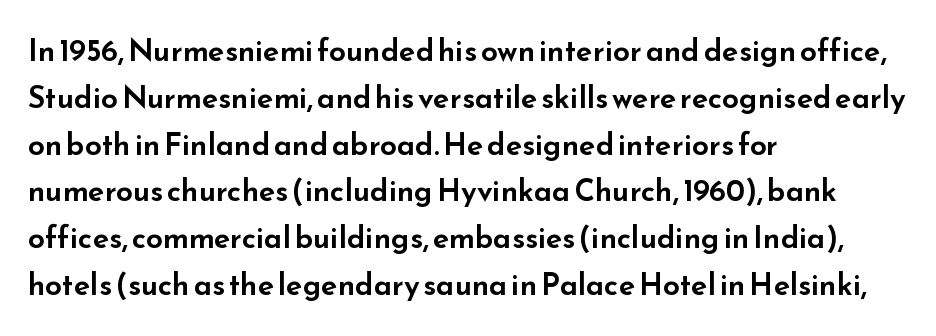
The image shows 30 px wide sans-serif type, upright; set left-aligned, normal line spacing (1.56x), normal letter spacing, not underlined; low stroke contrast and a small x-height.
